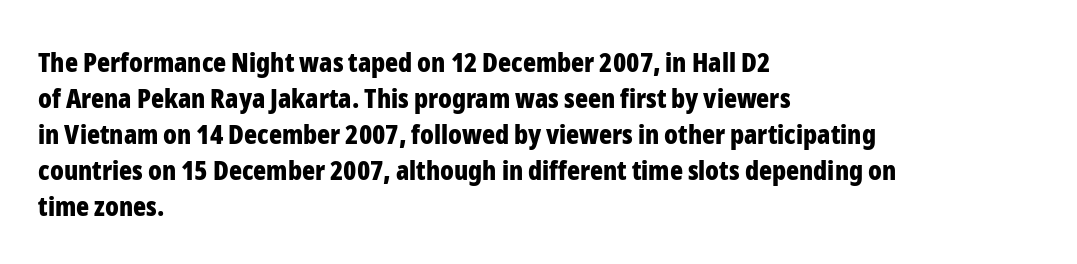
{"italic": "no", "bold": "yes", "underline": "no", "align": "left", "line_spacing": "normal", "line_spacing_ratio": 1.33, "letter_spacing": "normal", "letter_spacing_em": 0.0, "glyph_px": 27}
